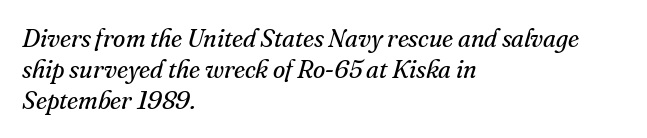
Italic? Definitely — the glyphs are oblique. Stroke thickness stays within the range of a standard reading face or lighter. Descenders hang freely into open space. Teacher's note: observe the even left margin — that is flush-left alignment. Between one letter and the next there's only the usual sliver of space.
